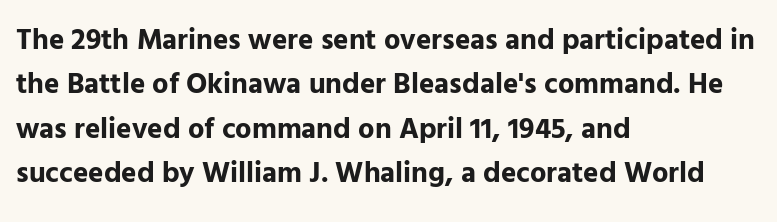
The passage shown is typed in a proportional face where columns would drift. Check where the strokes stop: nothing finishes them off — pure sans. Horizontal alignment here is leftward, the default for most running prose. Rule under the text: the space is simply empty. You'd pick this weight for a headline — it's a proper bold. Horizontal bands of white between lines are of average thickness.
